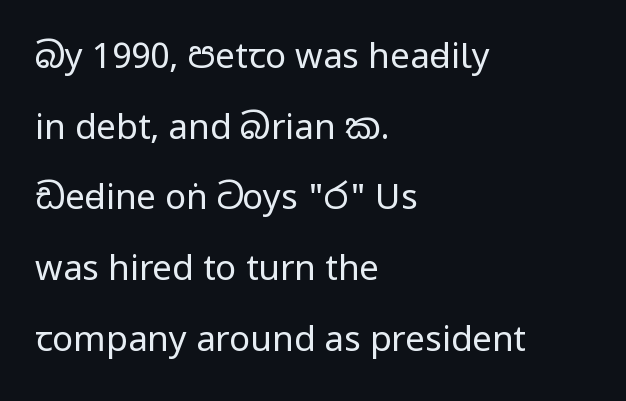
{"serif": "no", "italic": "no", "bold": "no", "weight": "regular", "width": "condensed", "stroke_contrast": "low", "x_height": "large", "monospaced": "no", "underline": "no", "align": "left", "line_spacing": "loose", "line_spacing_ratio": 2.02, "letter_spacing": "normal", "letter_spacing_em": 0.0, "glyph_px": 35}
